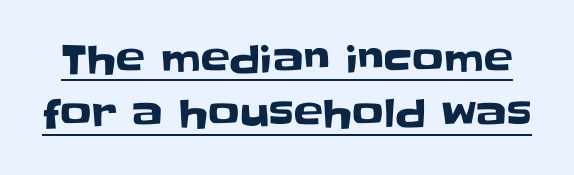
Q: Is the text italic (slanted)? A: No, it is upright.
Q: Is the typeface a serif or a sans-serif typeface? A: Sans-serif.
Q: Is the text underlined? A: Yes.
Q: Is the spacing between letters normal or unusually wide? A: Normal.
Q: Is the spacing between lines tight, normal or loose? A: Normal.
Q: Width (condensed, normal, or wide)? A: Normal.
Q: Stroke contrast? A: Low.
Q: x-height? A: Large.
Q: Monospaced? A: No.
